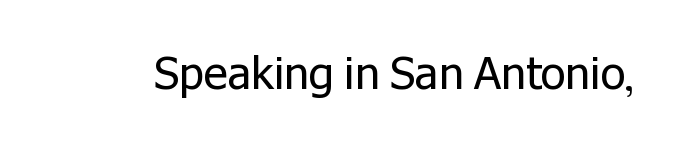
The image shows 45 px regular-weight sans-serif type, upright; set normal letter spacing, not underlined; low stroke contrast and a medium x-height.
